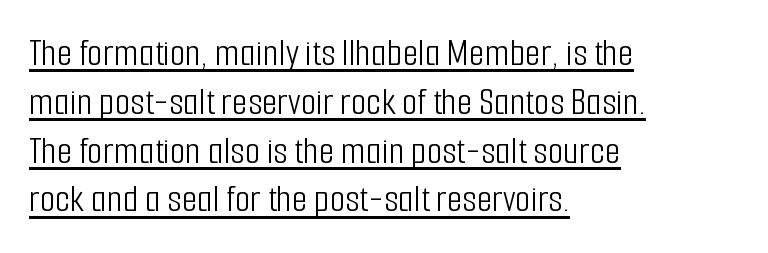
Q: Is the text bold? A: No.
Q: Is the text italic (slanted)? A: No, it is upright.
Q: Is the typeface a serif or a sans-serif typeface? A: Sans-serif.
Q: Is the text underlined? A: Yes.
Q: How is the paragraph aligned? A: Left-aligned.
Q: Is the spacing between letters normal or unusually wide? A: Normal.
Q: Width (condensed, normal, or wide)? A: Condensed.
Q: Stroke contrast? A: Low.
Q: x-height? A: Medium.
Q: Monospaced? A: No.
